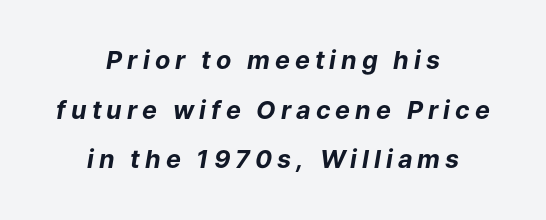
{"italic": "yes", "lean": "right", "slant_degrees": 9, "bold": "yes", "underline": "no", "align": "center", "line_spacing": "loose", "line_spacing_ratio": 1.99, "letter_spacing": "wide", "letter_spacing_em": 0.2, "glyph_px": 25}
